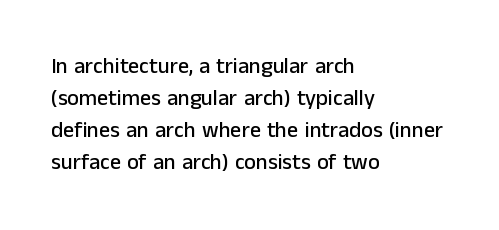
Left-aligned paragraph, ragged on the right. Rendered with straight, roman letterforms. Successive baselines arrive at the customary interval. Descenders are the only things crossing below the line. Is the letter spacing exaggerated? No — it looks like the ordinary default.
